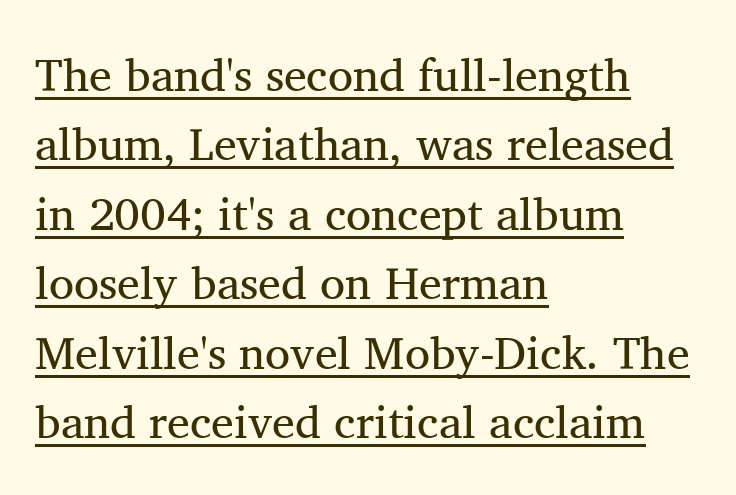
The face used here appears with an underline applied. Short note: letters normally spaced. In terms of posture, this sample is upright. This reads as an unemphasized weight, regular at the heaviest. These lines are composed in type with serifs.
